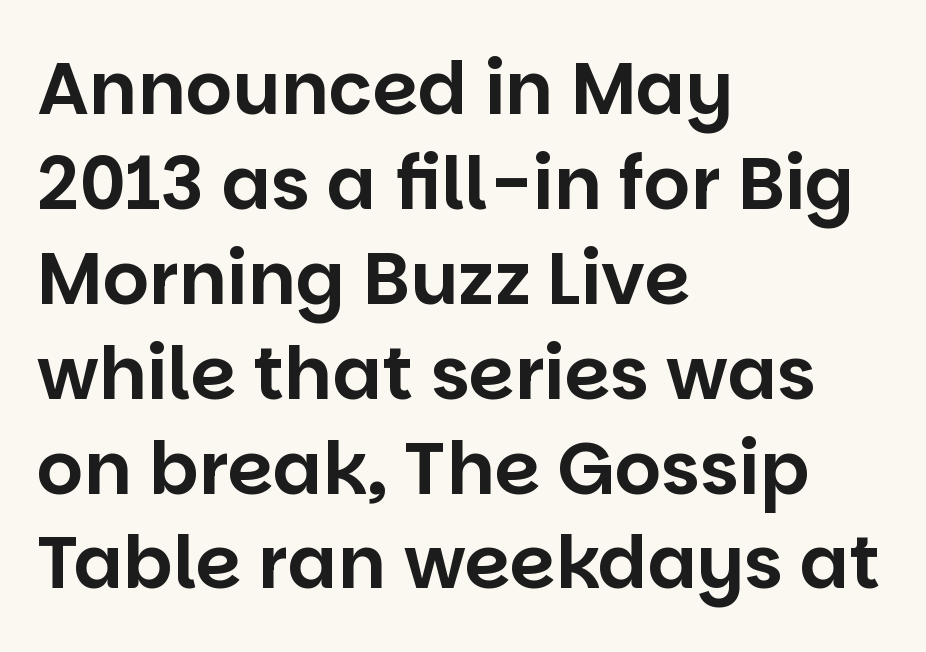
The image shows 73 px sans-serif type, upright; set left-aligned, normal line spacing (1.3x), normal letter spacing, not underlined; low stroke contrast and a large x-height.
